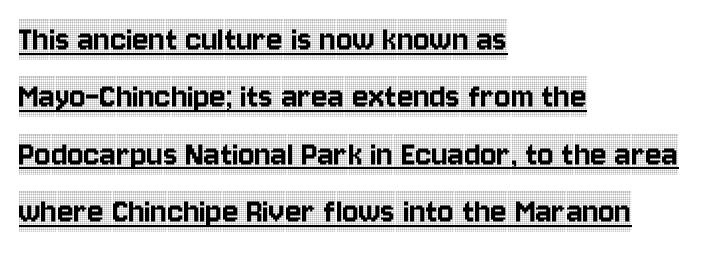
The image shows 38 px condensed serif type, upright; set left-aligned, normal line spacing (1.51x), normal letter spacing, underlined; a large x-height.
